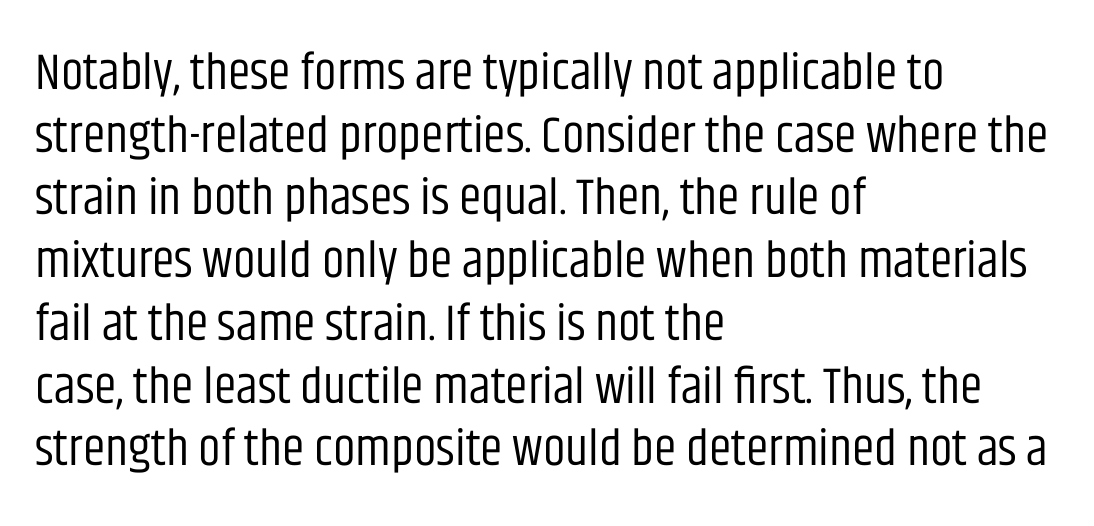
The image shows 51 px regular-weight, condensed sans-serif type, upright; set left-aligned, line spacing 1.23x, normal letter spacing, not underlined; low stroke contrast and a large x-height.
